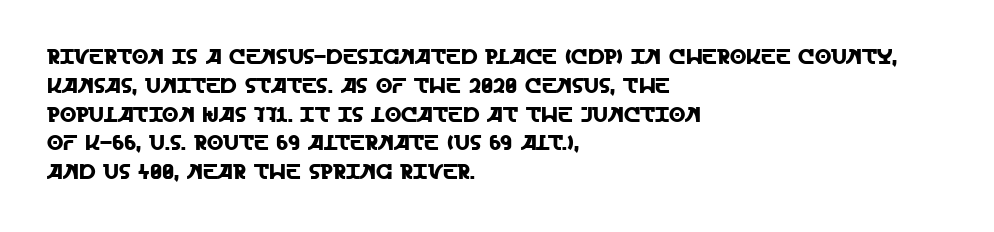
The image shows 21 px text type, upright; set left-aligned, normal line spacing (1.37x), normal letter spacing, not underlined.
